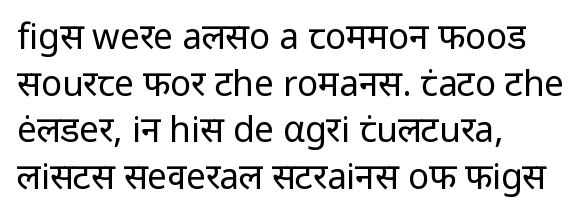
The image shows 35 px regular-weight sans-serif type, upright; set left-aligned, normal line spacing (1.33x), normal letter spacing, not underlined; low stroke contrast and a medium x-height.
